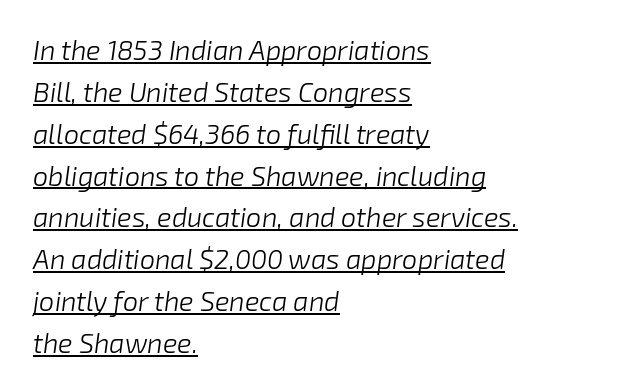
The strokes carry an ordinary text weight at most. Characters follow at the spacing the type designer built in. Successive baselines arrive at the customary interval. This rendering features underlined lettering. Leftover space on each line is placed entirely after the last word. Every character sits at an angle, as italics do.
